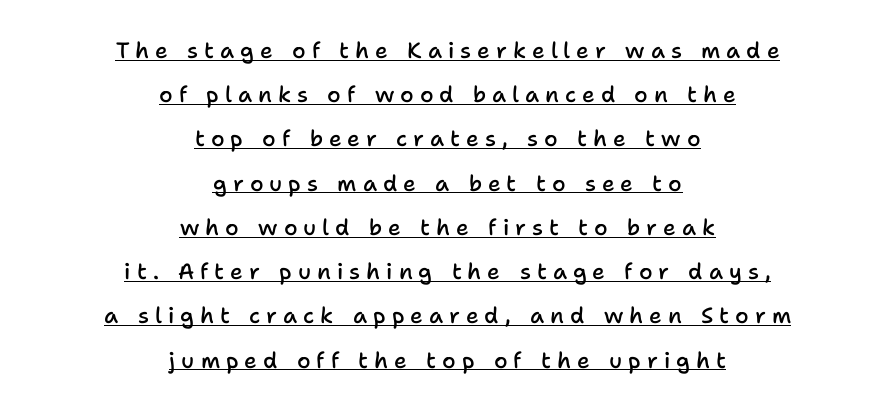
The sample's only ornament is a line tracing under the words. The lines are spread far apart with generous leading. Honestly, the letter spacing is so wide it's the main thing you notice. Every row of glyphs is offset so its center matches the block's center. Characters remain perfectly vertical along every line. The sample has been set in demibold, a notch under bold.
